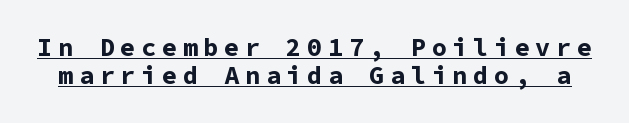
{"italic": "no", "bold": "yes", "underline": "yes", "line_spacing": "tight", "line_spacing_ratio": 1.14, "letter_spacing": "wide", "letter_spacing_em": 0.23, "glyph_px": 25}
